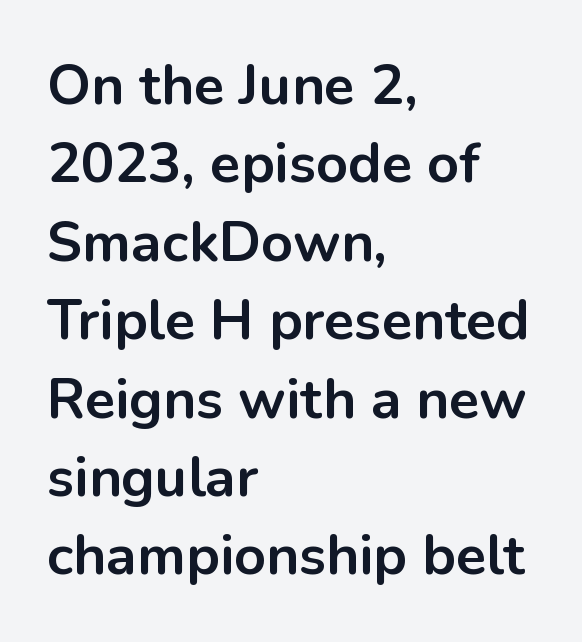
I'd call this a sans setting — the letters go barefoot. Casual observation: everything's shoved over to the left. Italic? Not at all — the glyphs are vertical. Line spacing here is normal. Each word holds together tightly as a unit, with standard inter-letter gaps.
